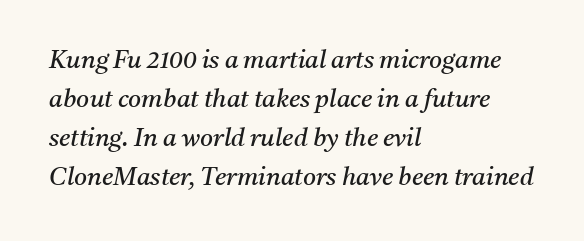
{"italic": "yes", "lean": "right", "slant_degrees": 11, "bold": "no", "underline": "no", "align": "left", "line_spacing": "normal", "line_spacing_ratio": 1.56, "letter_spacing": "normal", "letter_spacing_em": 0.0, "glyph_px": 25}
